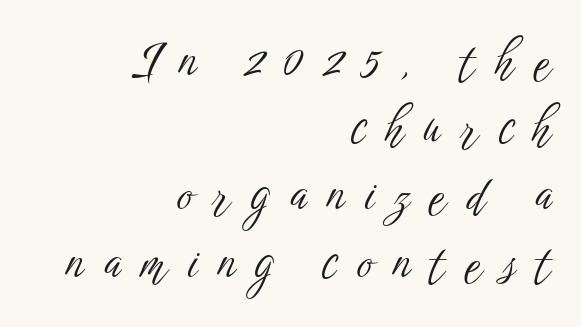
Q: Is the text bold? A: No.
Q: Is the text italic (slanted)? A: Yes.
Q: Is the typeface a serif or a sans-serif typeface? A: Sans-serif.
Q: Is the text underlined? A: No.
Q: How is the paragraph aligned? A: Right-aligned.
Q: Is the spacing between letters normal or unusually wide? A: Unusually wide.
Q: Is the spacing between lines tight, normal or loose? A: Normal.
Q: Width (condensed, normal, or wide)? A: Condensed.
Q: Stroke contrast? A: Low.
Q: x-height? A: Medium.
Q: Monospaced? A: No.
